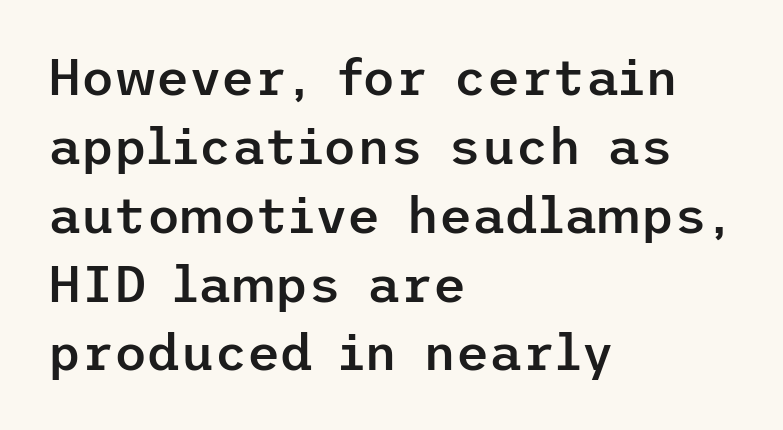
The image shows 51 px semibold sans-serif type, upright; set left-aligned, normal line spacing (1.35x), normal letter spacing, not underlined; low stroke contrast and a medium x-height.
